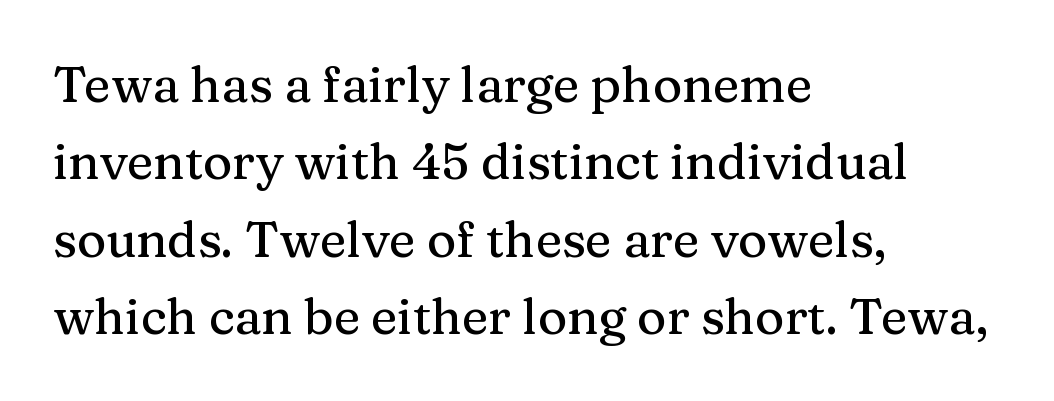
{"serif": "yes", "italic": "no", "width": "normal", "stroke_contrast": "medium", "x_height": "medium", "monospaced": "no", "underline": "no", "align": "left", "line_spacing": "normal", "line_spacing_ratio": 1.55, "letter_spacing": "normal", "letter_spacing_em": 0.0, "glyph_px": 50}
